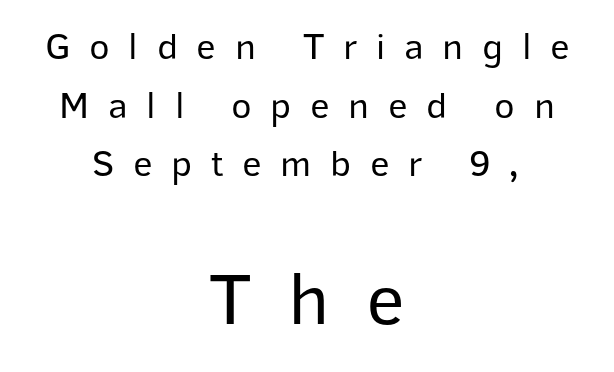
{"serif": "no", "italic": "no", "bold": "no", "weight": "regular", "width": "normal", "stroke_contrast": "low", "x_height": "medium", "monospaced": "no", "underline": "no", "align": "center", "line_spacing": "normal", "line_spacing_ratio": 1.54, "letter_spacing": "wide", "letter_spacing_em": 0.49, "larger_block": "second", "size_ratio": 1.97, "glyph_px": 75}
